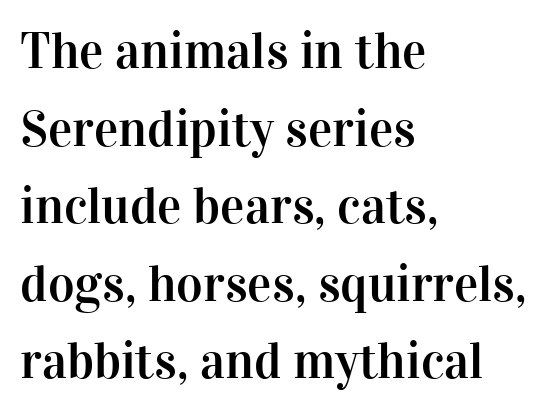
The image shows 51 px serif type, upright; set left-aligned, normal line spacing (1.52x), normal letter spacing, not underlined; high stroke contrast and a medium x-height.
